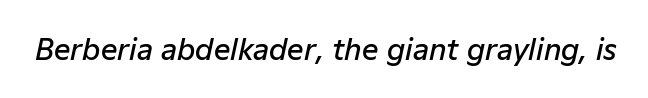
Q: Is the text bold? A: Semi-bold.
Q: Is the text italic (slanted)? A: Yes, it leans right by about 12 degrees.
Q: Is the text underlined? A: No.
Q: Is the spacing between letters normal or unusually wide? A: Normal.
Q: Width (condensed, normal, or wide)? A: Normal.
Q: Stroke contrast? A: Low.
Q: x-height? A: Medium.
Q: Monospaced? A: No.
